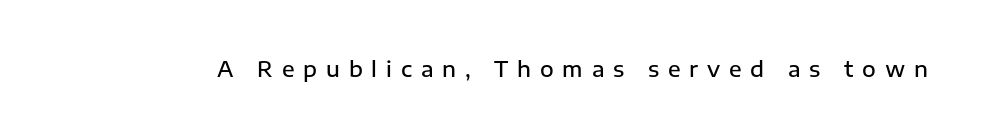
Designer's note — italics off, roman on. Lines of text with bare space underneath. How are the letters spaced? Widely, with obvious added tracking. These lines carry some extra weight — a demibold, not a full bold.
